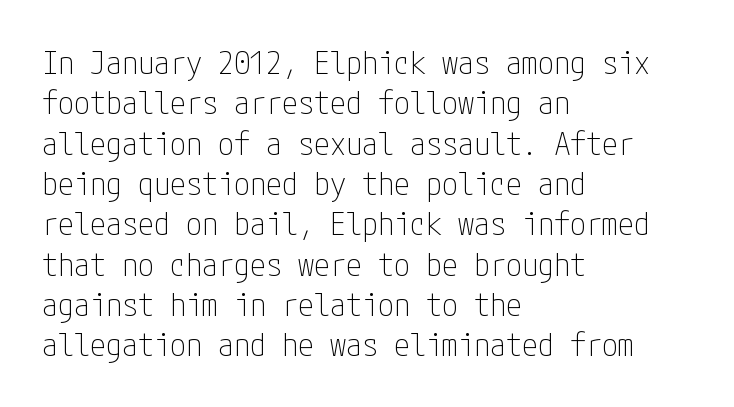
The image shows 32 px thin, condensed sans-serif type, upright; set left-aligned, normal line spacing (1.26x), normal letter spacing, not underlined; low stroke contrast and a medium x-height.
